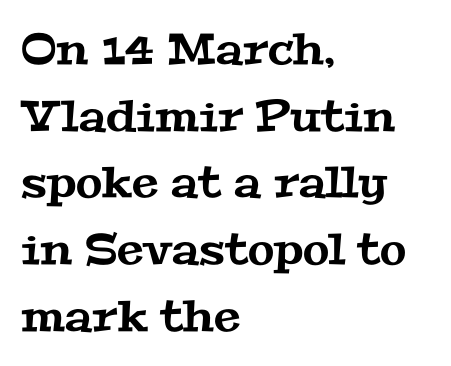
Each word holds together tightly as a unit, with standard inter-letter gaps. Observe the serifs anchoring each vertical stroke in this sample. The leading is moderate, giving the passage an even texture. Each letter keeps its own natural width here, so spacing adapts to shape.
